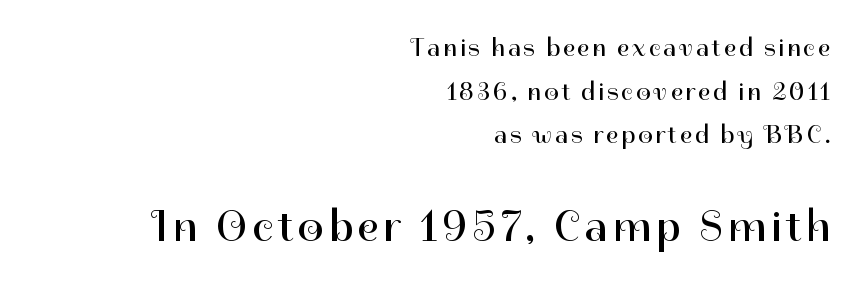
The following chunk of copy outweighs the initial chunk in type size. The typeface has the unassuming heft of standard copy or less. Note: no serifs on the glyphs. A student would call this right alignment; a typographer would say flush right, rag left. Does the lettering tilt? It doesn't — this is upright. The specimen omits any rule beneath the text block's lines.
